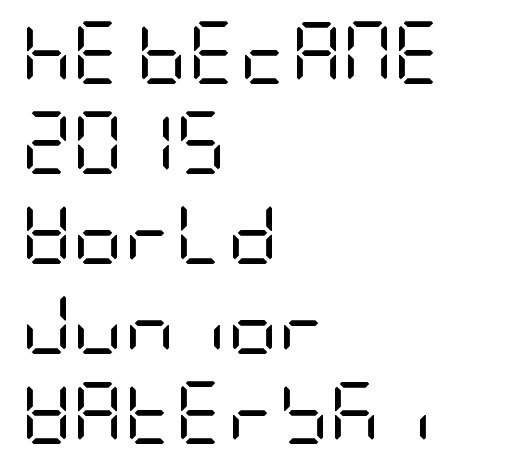
The image shows 63 px regular-weight, condensed sans-serif type, upright; set left-aligned, normal line spacing (1.43x), normal letter spacing, not underlined; low stroke contrast and a large x-height.
